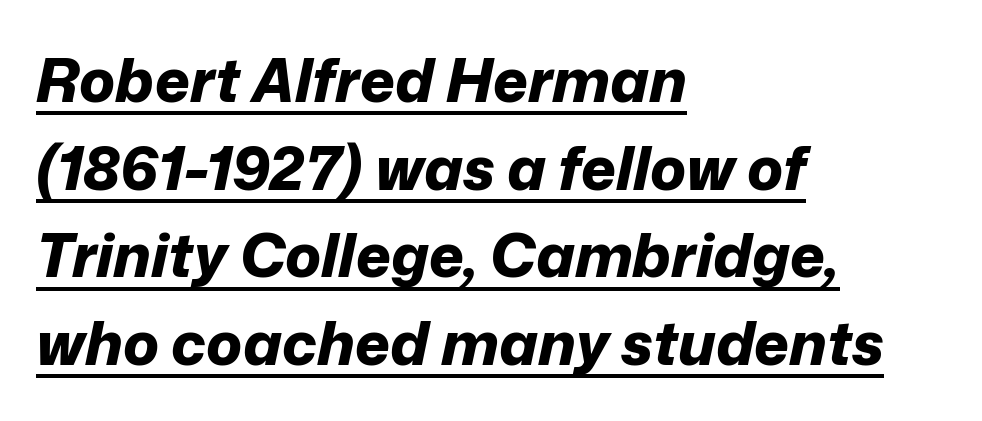
Q: Is the text bold? A: Yes.
Q: Is the text italic (slanted)? A: Yes, it leans right by about 12 degrees.
Q: Is the text underlined? A: Yes.
Q: How is the paragraph aligned? A: Left-aligned.
Q: Is the spacing between letters normal or unusually wide? A: Normal.
Q: Is the spacing between lines tight, normal or loose? A: Normal.
Q: Width (condensed, normal, or wide)? A: Normal.
Q: Stroke contrast? A: Low.
Q: x-height? A: Medium.
Q: Monospaced? A: No.
